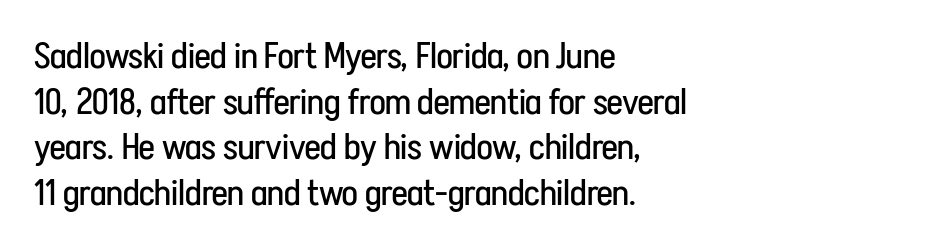
{"serif": "no", "italic": "no", "bold": "no", "weight": "regular", "width": "condensed", "stroke_contrast": "low", "x_height": "medium", "monospaced": "no", "underline": "no", "align": "left", "line_spacing_ratio": 1.23, "letter_spacing": "normal", "letter_spacing_em": 0.0, "glyph_px": 37}
